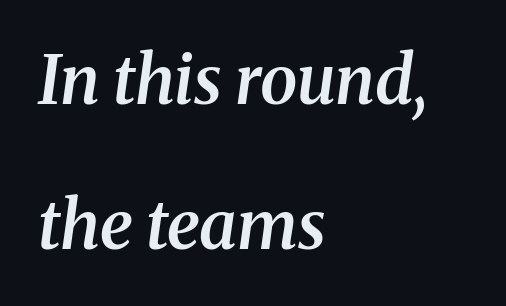
{"serif": "yes", "italic": "yes", "lean": "right", "slant_degrees": 8, "bold": "semi", "weight": "semibold", "width": "normal", "stroke_contrast": "medium", "x_height": "medium", "monospaced": "no", "underline": "no", "align": "left", "line_spacing": "loose", "line_spacing_ratio": 2.16, "letter_spacing": "normal", "letter_spacing_em": 0.0, "glyph_px": 67}
